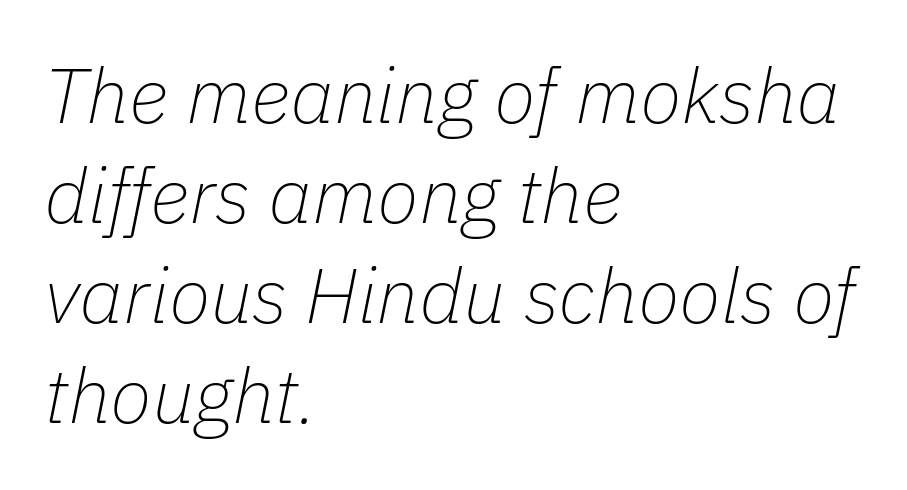
{"italic": "yes", "lean": "right", "slant_degrees": 11, "bold": "no", "weight": "thin", "width": "normal", "stroke_contrast": "low", "x_height": "medium", "monospaced": "no", "underline": "no", "align": "left", "line_spacing": "normal", "line_spacing_ratio": 1.3, "letter_spacing": "normal", "letter_spacing_em": 0.0, "glyph_px": 77}
